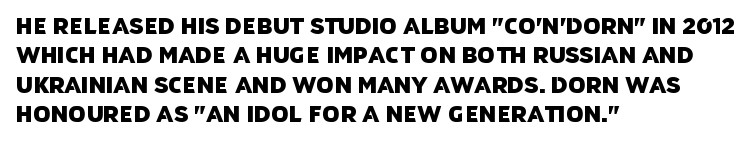
The type is set solid horizontally, with unmodified tracking. The lines in this sample share a left origin and differ only in where they stop. Baseline-to-baseline distance is the conventional proportion of letter height. Type without underlining.
